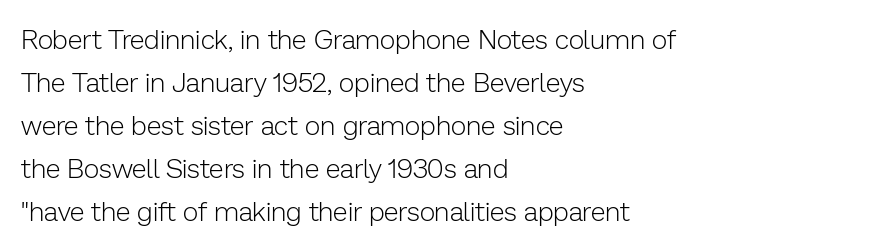
Q: Is the text bold? A: No.
Q: Is the text italic (slanted)? A: No, it is upright.
Q: Is the text underlined? A: No.
Q: How is the paragraph aligned? A: Left-aligned.
Q: Is the spacing between letters normal or unusually wide? A: Normal.
Q: Is the spacing between lines tight, normal or loose? A: Normal.
